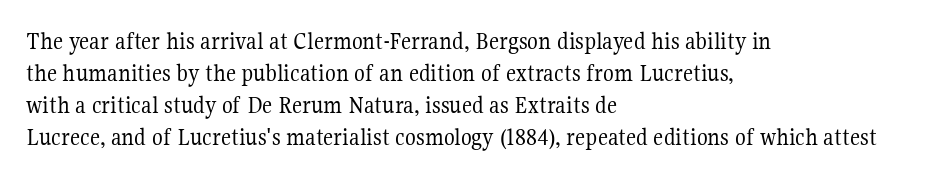
{"italic": "no", "bold": "no", "underline": "no", "align": "left", "line_spacing": "normal", "line_spacing_ratio": 1.28, "letter_spacing": "normal", "letter_spacing_em": 0.0, "glyph_px": 25}
